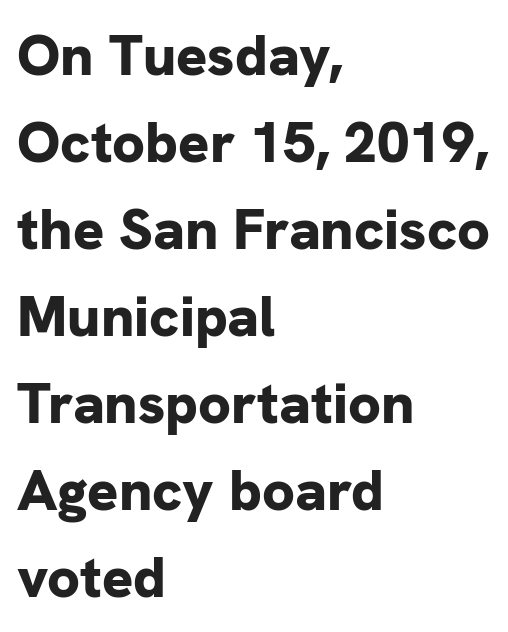
{"serif": "no", "italic": "no", "bold": "yes", "weight": "bold", "width": "normal", "stroke_contrast": "low", "x_height": "medium", "monospaced": "no", "underline": "no", "align": "left", "line_spacing": "normal", "line_spacing_ratio": 1.5, "letter_spacing": "normal", "letter_spacing_em": 0.0, "glyph_px": 58}
